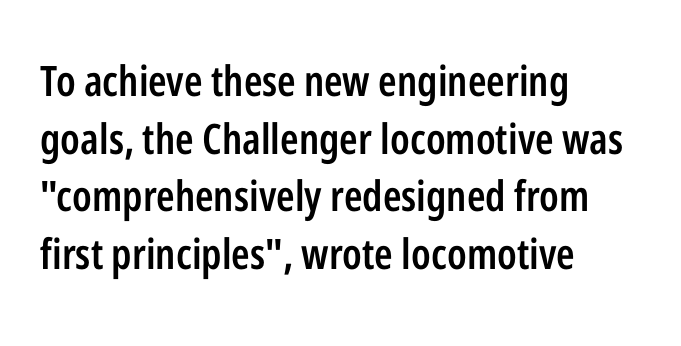
The image shows 42 px semibold, condensed sans-serif type, upright; set left-aligned, normal line spacing (1.37x), normal letter spacing, not underlined; low stroke contrast and a medium x-height.
